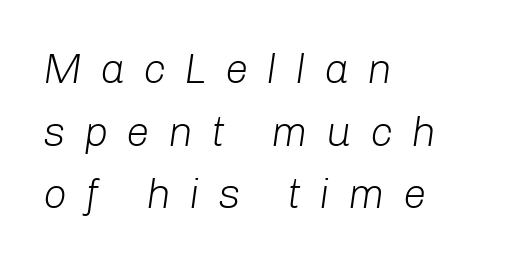
The image shows 42 px light type, italic (leaning right); set left-aligned, normal line spacing (1.49x), unusually wide letter spacing (+0.43 em), not underlined; low stroke contrast and a medium x-height.
